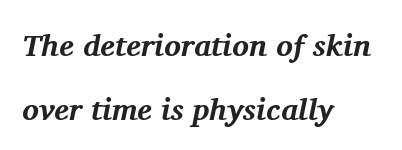
Q: Is the text bold? A: Yes.
Q: Is the text italic (slanted)? A: Yes, it leans right by about 11 degrees.
Q: Is the typeface a serif or a sans-serif typeface? A: Serif.
Q: Is the text underlined? A: No.
Q: How is the paragraph aligned? A: Left-aligned.
Q: Is the spacing between letters normal or unusually wide? A: Normal.
Q: Is the spacing between lines tight, normal or loose? A: Loose.
Q: Width (condensed, normal, or wide)? A: Normal.
Q: Stroke contrast? A: Medium.
Q: x-height? A: Medium.
Q: Monospaced? A: No.
